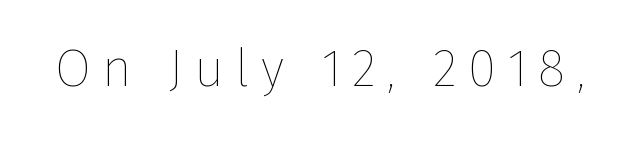
Underlining? Definitely not there. No italicization has been applied; the sample stays upright. Caption: expanded tracking, letters set apart. No letter is thick-stroked: the sample isn't bold. Proportional: the letters do not fall into vertical columns.
